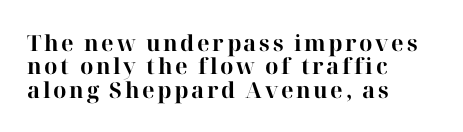
The image shows 22 px bold type, upright; set left-aligned, tight line spacing (1.06x), not underlined.
